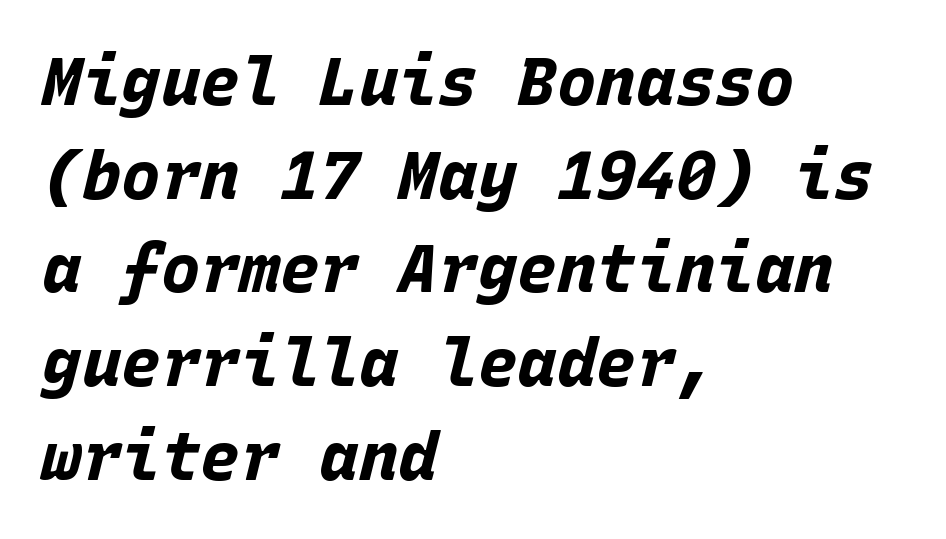
No word sits above an underline. Vertically, the passage feels balanced, rows spaced as you'd expect. An italicized treatment has been applied to the whole sample. Strong, thick strokes mark this as bold type. Every character here occupies the same horizontal width, giving the sample a typewriter-like rhythm. Nobody touched the tracking dial on this one.
